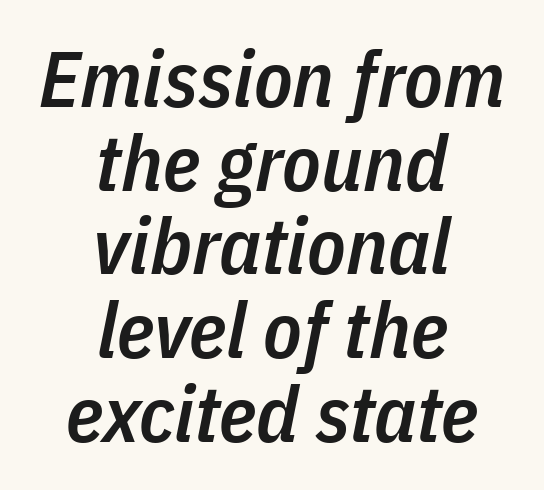
The lines are quadded center. On the weight axis this lands at semibold, roughly 600. Here the glyphs are tracked normally, forming tight word shapes. Tall strokes in this sample are angled rather than plumb. The leading is snug, giving the passage a crowded texture. Looks like regular typesetting: each glyph gets only the width it needs.
